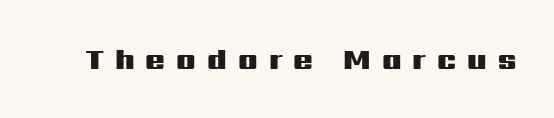
Is the letter spacing exaggerated? Yes — the characters are pushed far apart. A typesetter would call this proportional, since set widths differ per character. What kind of face is this? One without serifs — a sans. This rendering features lettering with no underline. Italic: no, the glyphs are upright roman. Stroke thickness is high; the sample reads as a true bold.
